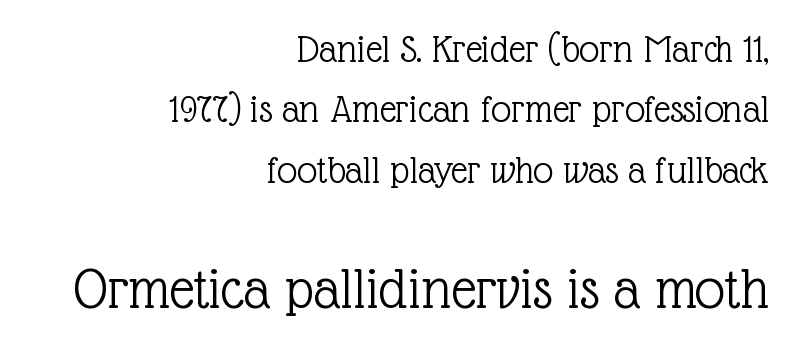
The image shows 60 px light serif type, upright; set right-aligned, normal line spacing (1.51x), normal letter spacing, not underlined; the second (bottom) block is 1.5x larger; a medium x-height.
